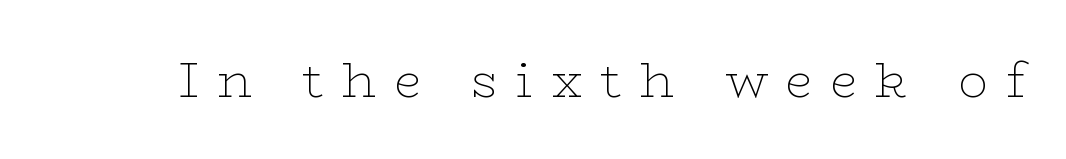
Here the designer chose a conventional face with non-uniform glyph widths. Ascenders rise straight up at ninety degrees. Spacing between characters has been opened up far beyond the box default. The specimen omits any rule beneath the text block's lines. Old-style or modern, the face here clearly has serifs.
